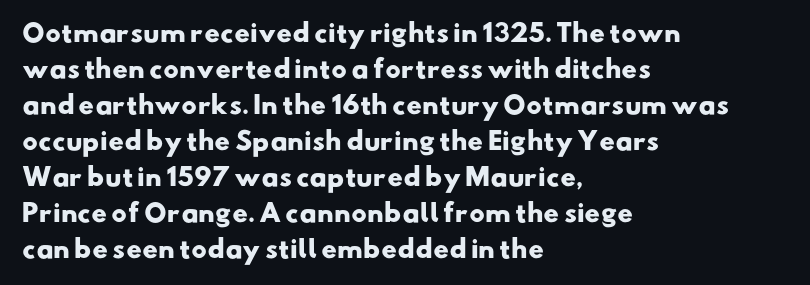
Letter spacing: default. A bare baseline throughout the passage. Each new line begins a customary step beneath the previous one. Which margin do the lines hug? The left one — the right edge is uneven.
